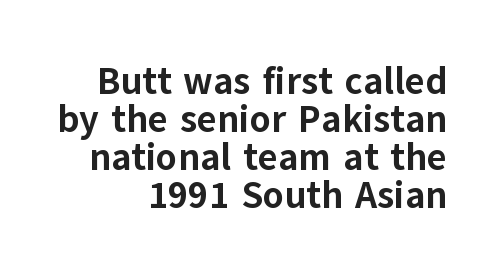
The passage shown is typed in a proportional face where columns would drift. Serifs: no, the terminals of the letterforms are clean. One-word summary of the alignment: right. Caption: standard tracking, unaltered. Designer's note — italics off, roman on. The passage shown stacks its lines with hardly any gap.
